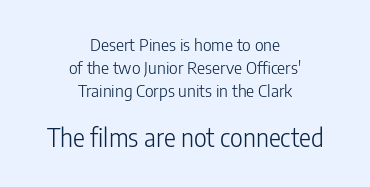
The image shows 25 px text type, upright; set centered, normal line spacing (1.34x), normal letter spacing, not underlined; the second (bottom) block is 1.47x larger.
